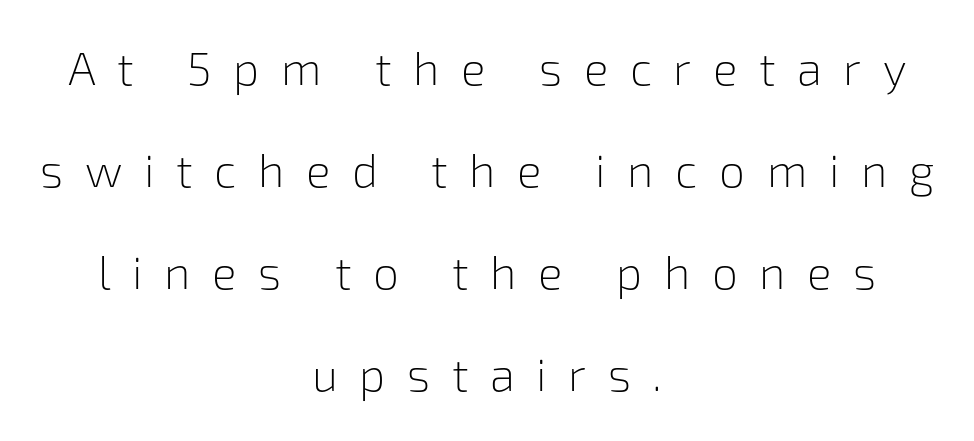
{"serif": "no", "italic": "no", "bold": "no", "weight": "light", "width": "normal", "stroke_contrast": "low", "x_height": "medium", "monospaced": "no", "underline": "no", "align": "center", "line_spacing": "loose", "line_spacing_ratio": 2.22, "letter_spacing": "wide", "letter_spacing_em": 0.47, "glyph_px": 46}
